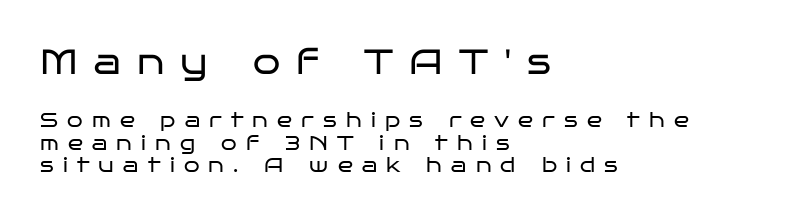
{"serif": "no", "italic": "no", "bold": "no", "weight": "regular", "width": "wide", "stroke_contrast": "low", "x_height": "large", "monospaced": "no", "underline": "no", "align": "left", "line_spacing": "tight", "line_spacing_ratio": 1.12, "letter_spacing": "wide", "letter_spacing_em": 0.46, "larger_block": "first", "size_ratio": 1.75, "glyph_px": 35}
